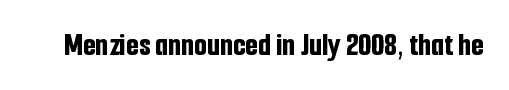
Characters remain perfectly vertical along every line. These words are printed bold, with thick strokes throughout. Nope, no serifs anywhere on these letters. The rendering uses natural spacing where letterforms have individual widths.
